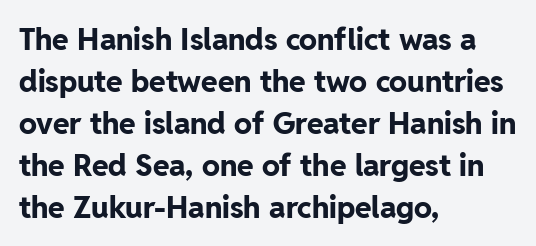
The image shows 30 px bold sans-serif type, upright; set left-aligned, normal line spacing (1.4x), normal letter spacing, not underlined; low stroke contrast and a medium x-height.
